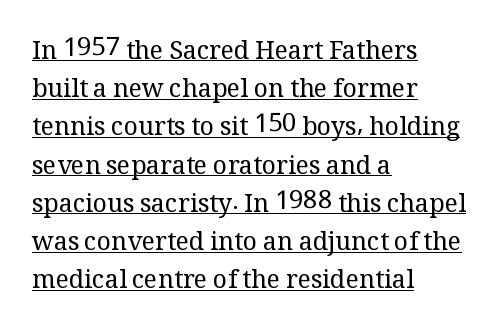
A typesetter would mark this as roman, not italic. Words appear dense and cohesive because spacing is normal. The block of text has a typical density, with ordinary space between rows. Somebody hit Ctrl+U on this one — the words are underlined. Stem width sits at or under what a default text font uses.
